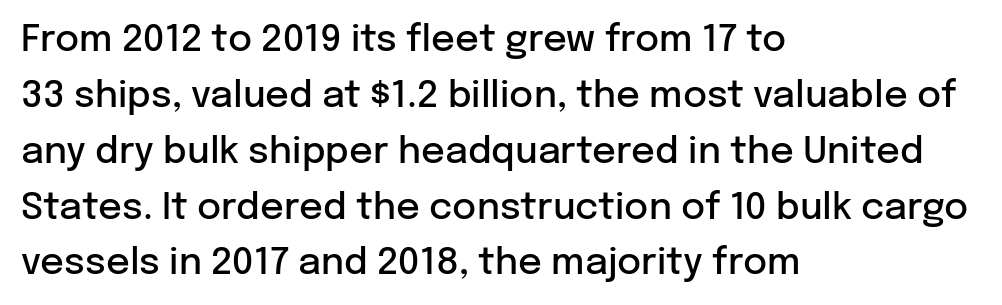
The image shows 37 px semibold sans-serif type, upright; set left-aligned, normal line spacing (1.51x), normal letter spacing, not underlined; low stroke contrast and a medium x-height.
